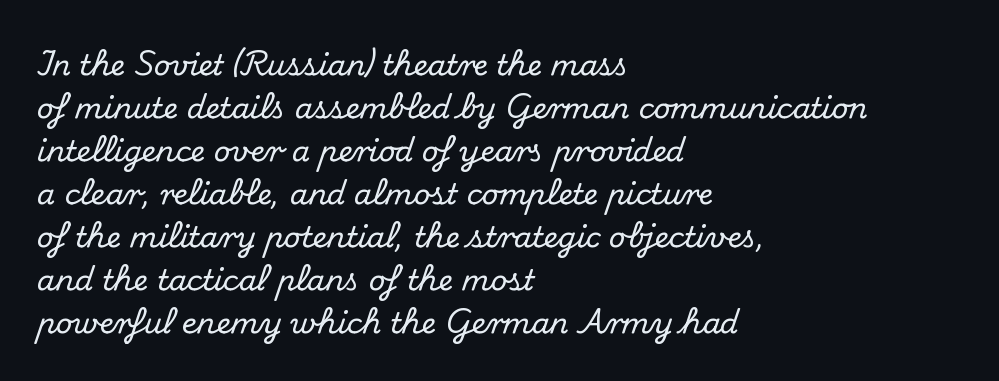
{"serif": "yes", "width": "normal", "stroke_contrast": "medium", "x_height": "small", "monospaced": "no", "underline": "no", "align": "left", "line_spacing": "normal", "line_spacing_ratio": 1.48, "letter_spacing": "normal", "letter_spacing_em": 0.0, "glyph_px": 29}
